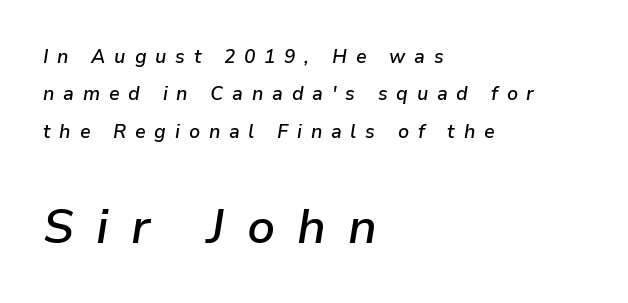
Q: Is the text bold? A: Semi-bold.
Q: Is the text italic (slanted)? A: Yes, it leans right by about 9 degrees.
Q: Is the text underlined? A: No.
Q: How is the paragraph aligned? A: Left-aligned.
Q: Is the spacing between letters normal or unusually wide? A: Unusually wide.
Q: Is the spacing between lines tight, normal or loose? A: Loose.
Q: Which block of text is set in a larger size, the first (top) or the second (bottom)? A: The second (bottom) one.
Q: Width (condensed, normal, or wide)? A: Normal.
Q: Stroke contrast? A: Low.
Q: x-height? A: Medium.
Q: Monospaced? A: No.
